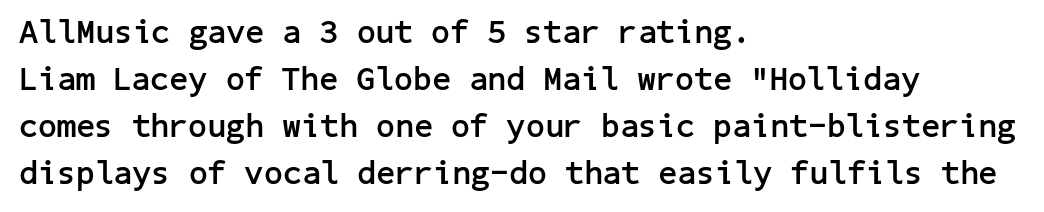
The image shows 33 px semibold sans-serif type, upright; set left-aligned, normal line spacing (1.42x), normal letter spacing, not underlined; low stroke contrast and a medium x-height.
